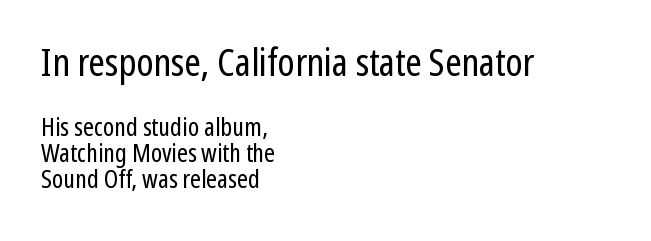
Casual observation: everything's shoved over to the left. Heaviness? Minimal to ordinary, like unemphasized prose. This rendering leaves character spacing at its baseline value. In terms of leading, this rendering errs on the cramped side. I'd call this a sans setting — the letters go barefoot.
